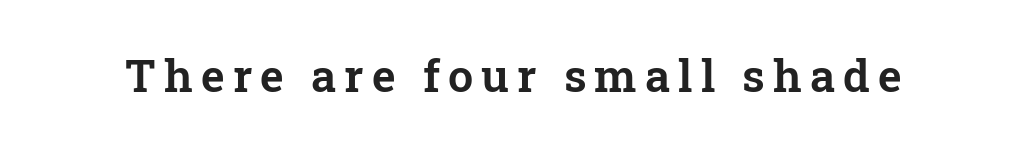
Q: Is the text italic (slanted)? A: No, it is upright.
Q: Is the typeface a serif or a sans-serif typeface? A: Serif.
Q: Is the text underlined? A: No.
Q: Width (condensed, normal, or wide)? A: Normal.
Q: Stroke contrast? A: Low.
Q: x-height? A: Medium.
Q: Monospaced? A: No.
